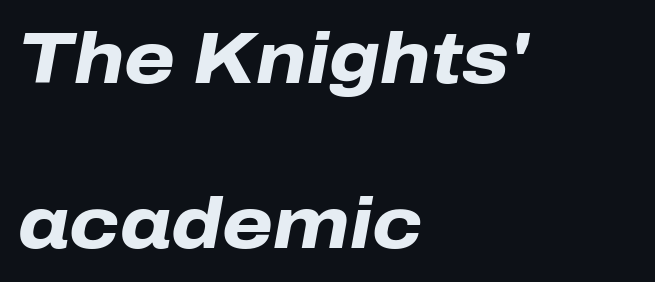
The image shows 73 px heavy type, italic (leaning right); set left-aligned, loose line spacing (2.26x), normal letter spacing, not underlined; low stroke contrast and a medium x-height.
